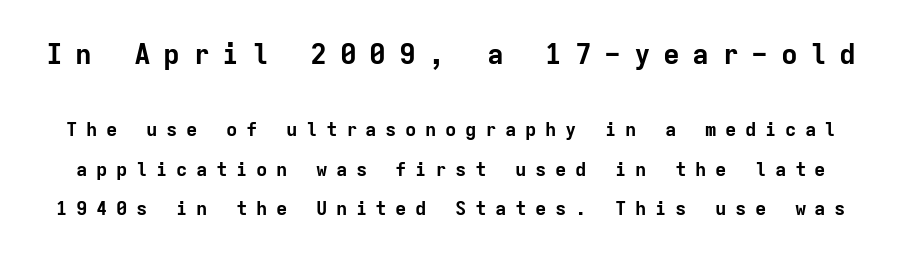
The image shows 28 px bold sans-serif type, upright, monospaced; set loose line spacing (2.09x), unusually wide letter spacing (+0.45 em), not underlined; the first (top) block is 1.47x larger; low stroke contrast and a medium x-height.
